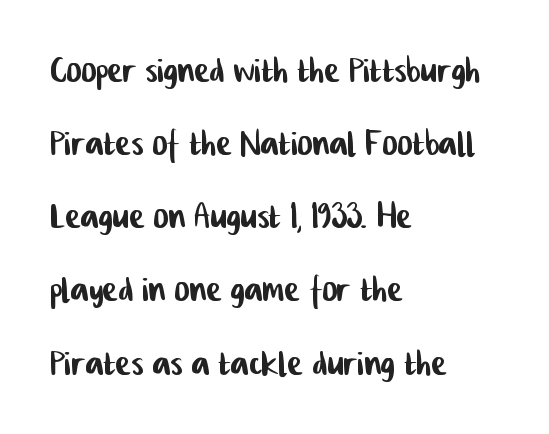
Q: Is the typeface a serif or a sans-serif typeface? A: Sans-serif.
Q: Is the text underlined? A: No.
Q: How is the paragraph aligned? A: Left-aligned.
Q: Is the spacing between letters normal or unusually wide? A: Normal.
Q: Is the spacing between lines tight, normal or loose? A: Normal.
Q: Width (condensed, normal, or wide)? A: Condensed.
Q: Stroke contrast? A: Low.
Q: x-height? A: Medium.
Q: Monospaced? A: No.
